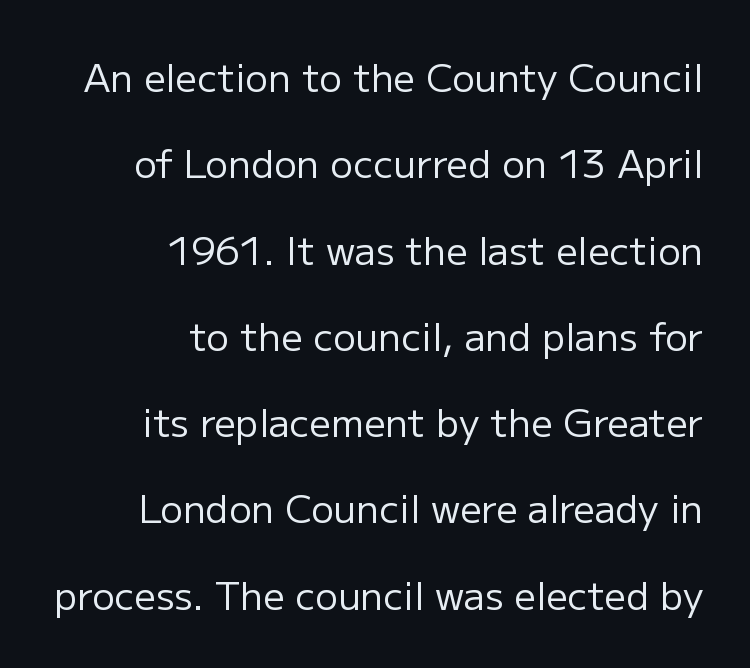
Does the leading feel generous? Absolutely, it's lavish. The rendering uses natural spacing where letterforms have individual widths. Weight: in the light-to-regular range. A clean baseline with only descenders dipping below it. A flush-right, rag-left setting is used for this passage.
